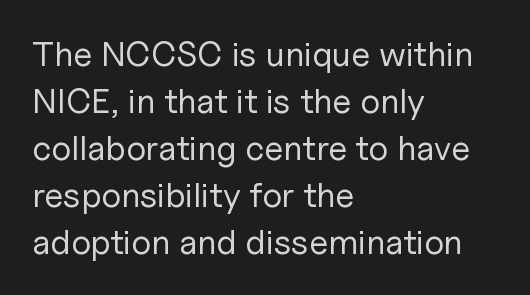
Q: Is the text bold? A: No.
Q: Is the text italic (slanted)? A: No, it is upright.
Q: Is the typeface a serif or a sans-serif typeface? A: Sans-serif.
Q: Is the text underlined? A: No.
Q: How is the paragraph aligned? A: Left-aligned.
Q: Is the spacing between letters normal or unusually wide? A: Normal.
Q: Is the spacing between lines tight, normal or loose? A: Normal.
Q: Width (condensed, normal, or wide)? A: Normal.
Q: Stroke contrast? A: Low.
Q: x-height? A: Medium.
Q: Monospaced? A: No.
